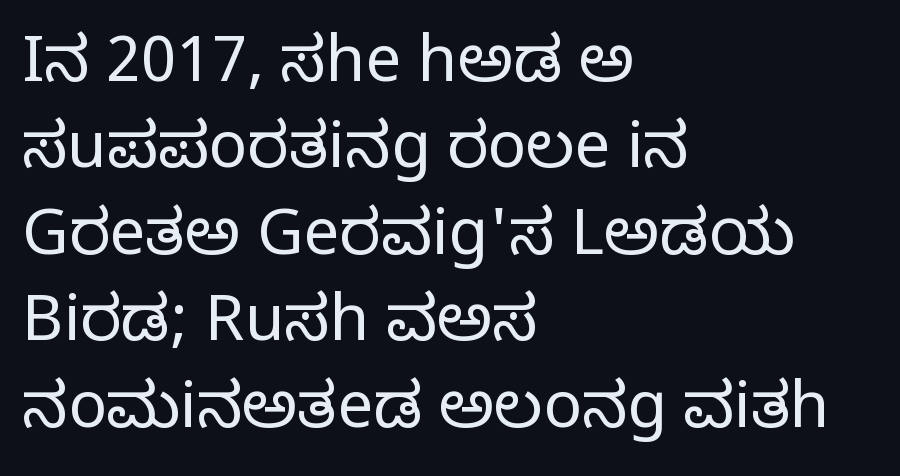
{"serif": "yes", "italic": "no", "bold": "no", "weight": "regular", "width": "normal", "stroke_contrast": "low", "x_height": "large", "monospaced": "no", "underline": "no", "align": "left", "line_spacing": "normal", "line_spacing_ratio": 1.35, "letter_spacing": "normal", "letter_spacing_em": 0.0, "glyph_px": 64}
